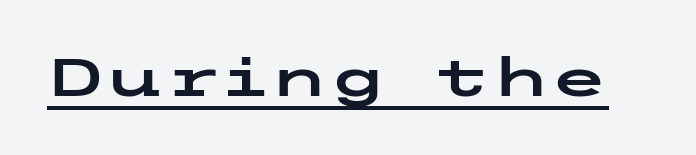
{"serif": "no", "italic": "no", "width": "wide", "stroke_contrast": "low", "x_height": "medium", "underline": "yes", "letter_spacing": "normal", "letter_spacing_em": 0.0, "glyph_px": 53}
